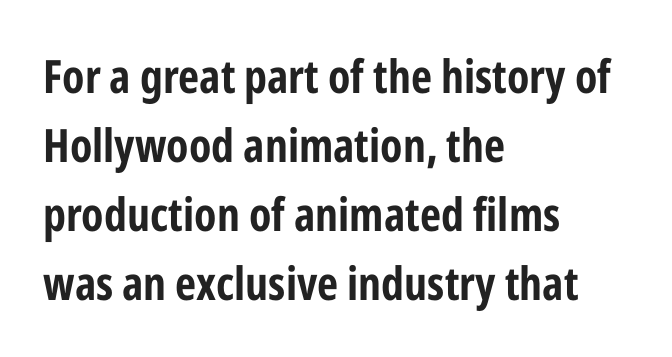
{"serif": "no", "italic": "no", "bold": "yes", "weight": "bold", "width": "condensed", "stroke_contrast": "low", "x_height": "medium", "monospaced": "no", "underline": "no", "align": "left", "line_spacing": "normal", "line_spacing_ratio": 1.5, "letter_spacing": "normal", "letter_spacing_em": 0.0, "glyph_px": 46}
